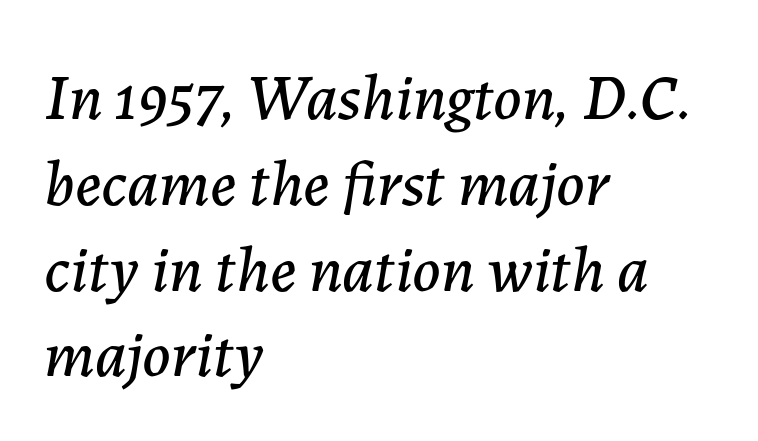
The image shows 65 px text type, italic (leaning right); set left-aligned, normal line spacing (1.32x), normal letter spacing, not underlined; low stroke contrast and a medium x-height.
